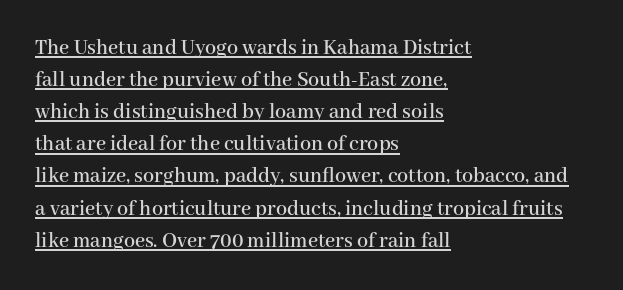
Q: Is the text italic (slanted)? A: No, it is upright.
Q: Is the text underlined? A: Yes.
Q: How is the paragraph aligned? A: Left-aligned.
Q: Is the spacing between letters normal or unusually wide? A: Normal.
Q: Is the spacing between lines tight, normal or loose? A: Normal.
